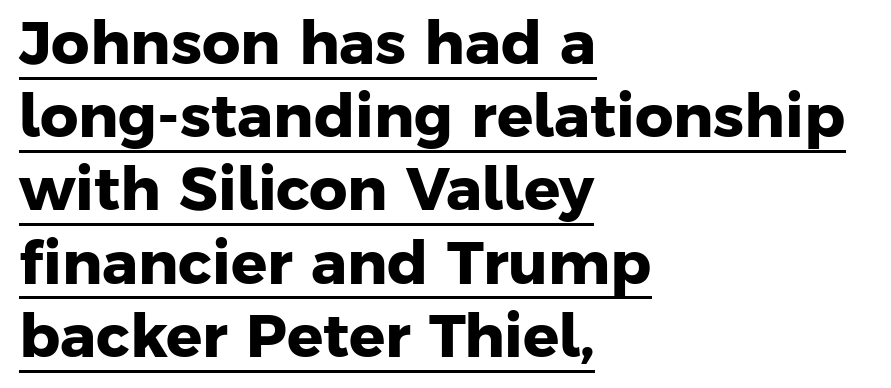
The image shows 60 px heavy sans-serif type; set left-aligned, line spacing 1.22x, normal letter spacing, underlined; low stroke contrast and a medium x-height.
